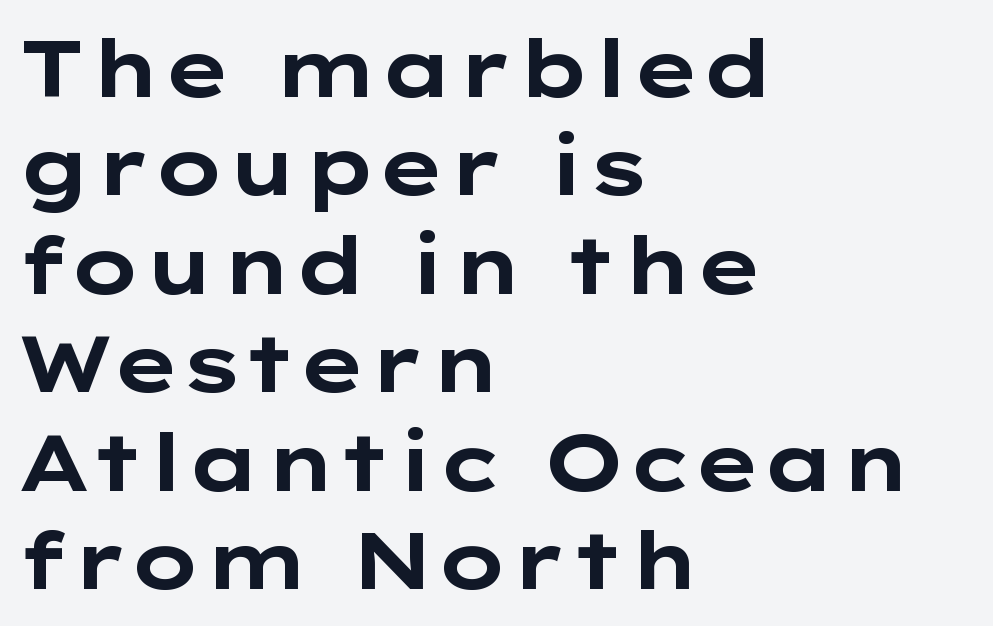
{"serif": "no", "italic": "no", "bold": "yes", "weight": "bold", "width": "wide", "stroke_contrast": "low", "x_height": "medium", "monospaced": "no", "underline": "no", "align": "left", "line_spacing_ratio": 1.23, "letter_spacing": "normal", "letter_spacing_em": 0.0, "glyph_px": 80}
